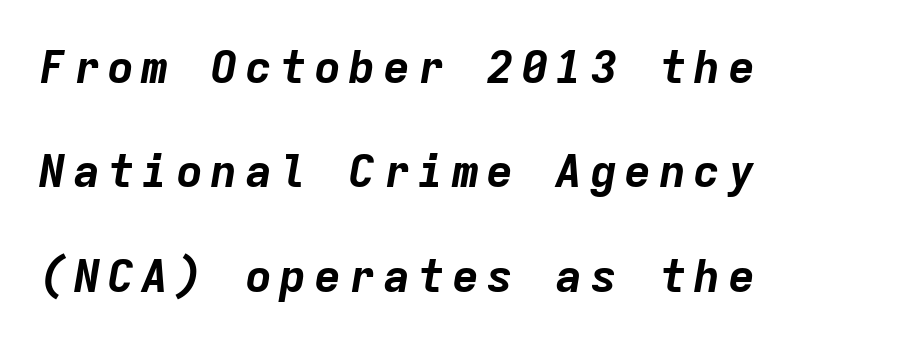
Style check: oblique. A typesetter would call this leading open, well beyond the default. Honestly, there is no underline to notice here at all. Do the characters align in a grid? Yes, the font is monospaced. Line beginnings align vertically; line endings do not.
